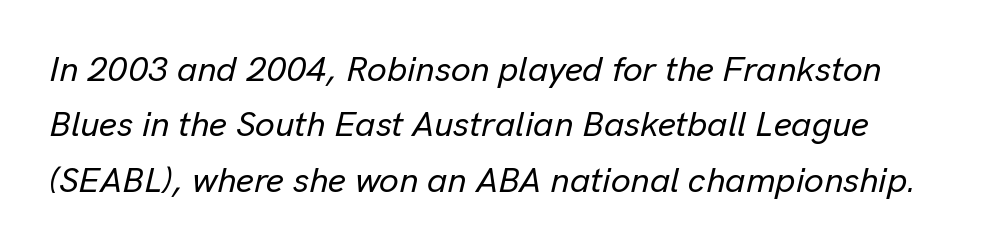
What's the leading like? Ordinary, nothing unusual. The type is set solid horizontally, with unmodified tracking. The typography opts for an oblique posture over an upright one. Any mark beneath the type? The region is blank. A typesetter would call this proportional, since set widths differ per character.
